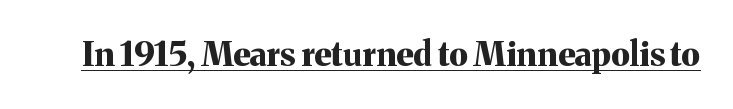
Q: Is the text bold? A: Yes.
Q: Is the text italic (slanted)? A: No, it is upright.
Q: Is the typeface a serif or a sans-serif typeface? A: Serif.
Q: Is the text underlined? A: Yes.
Q: Is the spacing between letters normal or unusually wide? A: Normal.
Q: Width (condensed, normal, or wide)? A: Normal.
Q: Stroke contrast? A: Medium.
Q: x-height? A: Medium.
Q: Monospaced? A: No.
